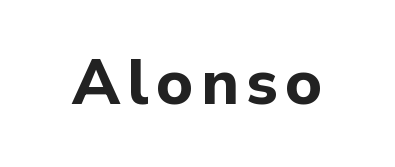
The image shows 63 px bold sans-serif type, upright; set not underlined; low stroke contrast and a medium x-height.
